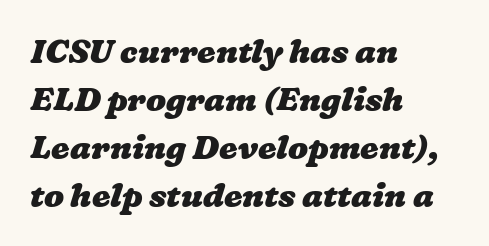
{"bold": "yes", "weight": "heavy", "width": "wide", "stroke_contrast": "low", "x_height": "medium", "monospaced": "no", "underline": "no", "align": "left", "line_spacing": "normal", "line_spacing_ratio": 1.45, "letter_spacing": "normal", "letter_spacing_em": 0.0, "glyph_px": 33}
